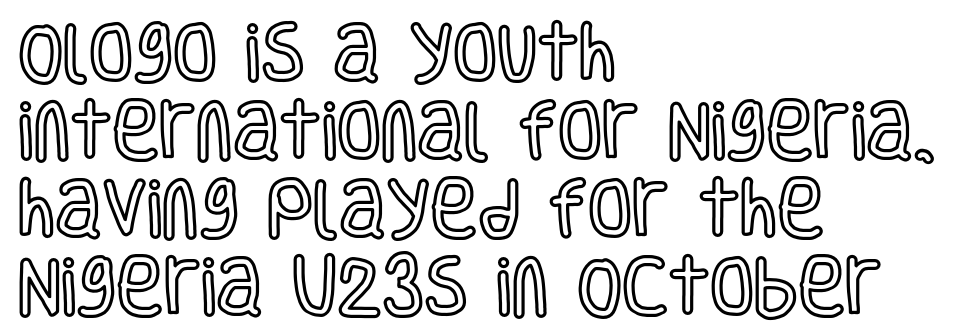
{"italic": "no", "width": "condensed", "x_height": "large", "monospaced": "no", "underline": "no", "align": "left", "line_spacing_ratio": 1.22, "letter_spacing": "normal", "letter_spacing_em": 0.0, "glyph_px": 64}
